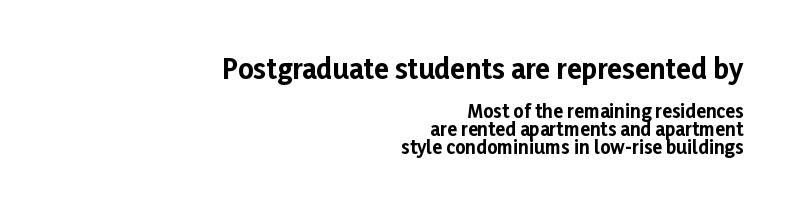
The image shows 27 px bold type, upright; set right-aligned, tight line spacing (0.99x), normal letter spacing, not underlined; the first (top) block is 1.5x larger.
